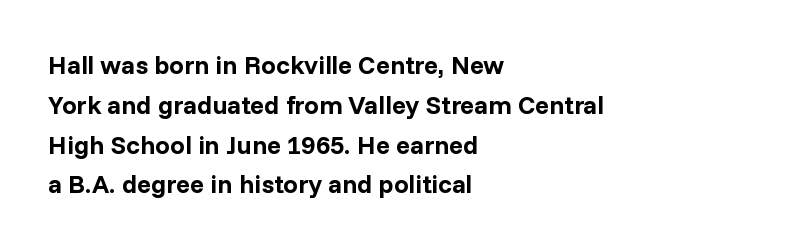
Q: Is the text bold? A: Yes.
Q: Is the text italic (slanted)? A: No, it is upright.
Q: Is the text underlined? A: No.
Q: How is the paragraph aligned? A: Left-aligned.
Q: Is the spacing between letters normal or unusually wide? A: Normal.
Q: Is the spacing between lines tight, normal or loose? A: Normal.
